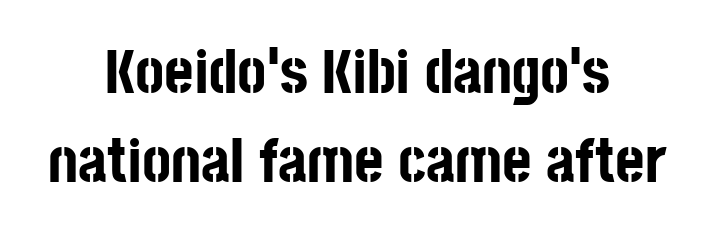
Looks like regular typesetting: each glyph gets only the width it needs. Honestly, the letter spacing is just normal — you wouldn't notice it. Weight check: bold — yes, fully. Does the lettering tilt? It doesn't — this is upright.
